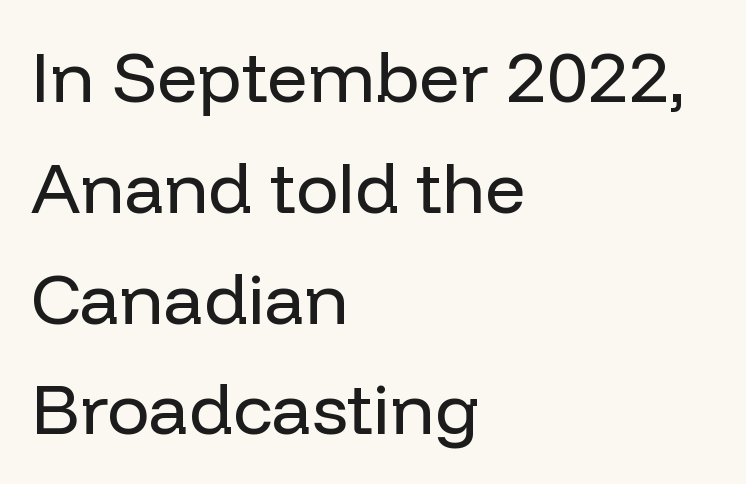
{"serif": "no", "italic": "no", "bold": "no", "weight": "regular", "width": "normal", "stroke_contrast": "low", "x_height": "medium", "monospaced": "no", "underline": "no", "align": "left", "line_spacing": "normal", "line_spacing_ratio": 1.56, "letter_spacing": "normal", "letter_spacing_em": 0.0, "glyph_px": 71}
